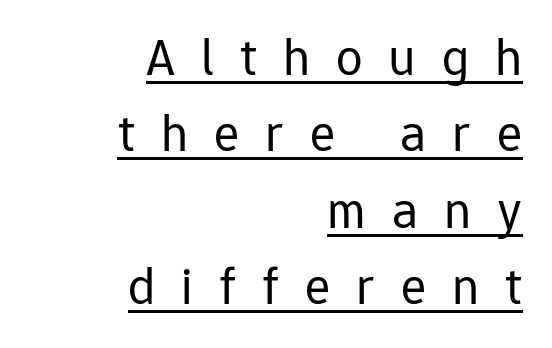
The image shows 53 px regular-weight sans-serif type, upright; set right-aligned, normal line spacing (1.44x), unusually wide letter spacing (+0.49 em), underlined; low stroke contrast and a medium x-height.
